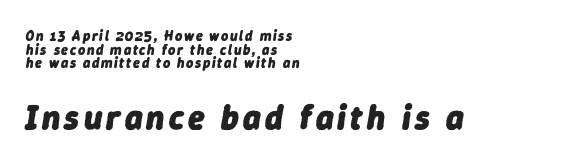
{"italic": "yes", "lean": "right", "slant_degrees": 9, "bold": "yes", "weight": "heavy", "width": "normal", "stroke_contrast": "low", "x_height": "medium", "monospaced": "no", "underline": "no", "align": "left", "line_spacing": "tight", "line_spacing_ratio": 0.97, "larger_block": "second", "size_ratio": 2.43, "glyph_px": 34}
